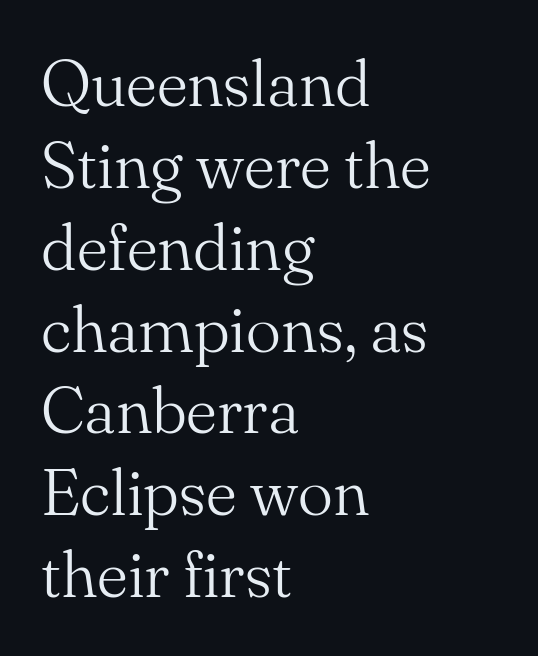
{"serif": "yes", "italic": "no", "bold": "no", "weight": "light", "width": "normal", "stroke_contrast": "medium", "x_height": "small", "monospaced": "no", "underline": "no", "align": "left", "line_spacing_ratio": 1.24, "letter_spacing": "normal", "letter_spacing_em": 0.0, "glyph_px": 66}
